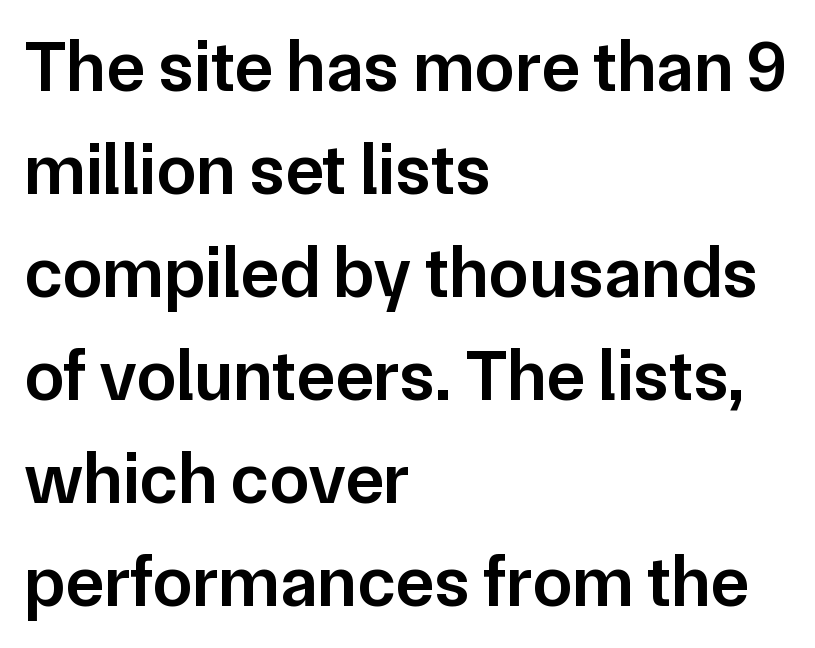
{"serif": "no", "italic": "no", "bold": "semi", "weight": "semibold", "width": "normal", "stroke_contrast": "low", "x_height": "medium", "monospaced": "no", "underline": "no", "align": "left", "line_spacing": "normal", "line_spacing_ratio": 1.43, "letter_spacing": "normal", "letter_spacing_em": 0.0, "glyph_px": 72}
